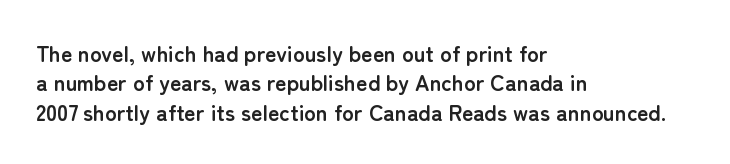
{"italic": "no", "bold": "yes", "underline": "no", "align": "left", "line_spacing": "normal", "line_spacing_ratio": 1.34, "letter_spacing": "normal", "letter_spacing_em": 0.0, "glyph_px": 22}
